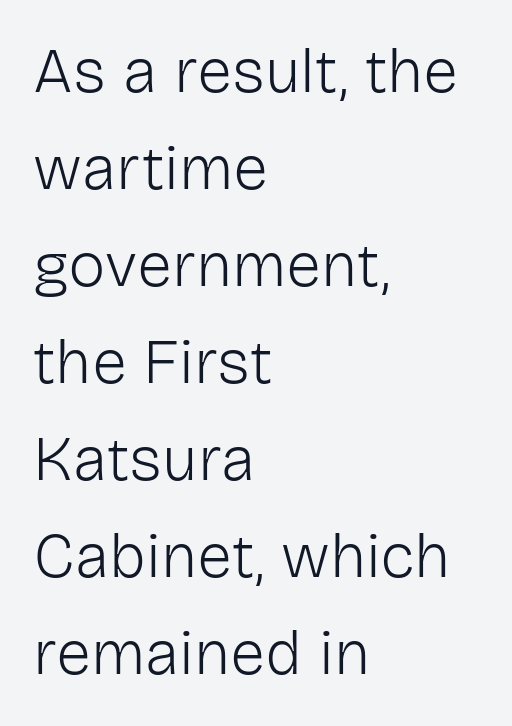
The image shows 63 px light sans-serif type, upright; set left-aligned, normal line spacing (1.54x), normal letter spacing, not underlined; low stroke contrast and a medium x-height.
